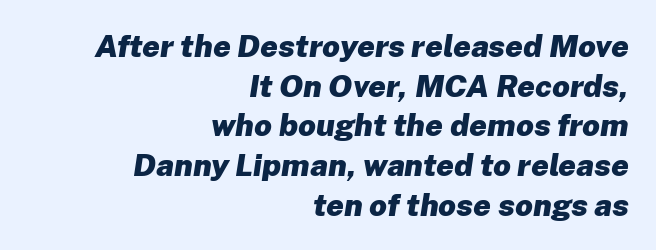
{"italic": "yes", "lean": "right", "slant_degrees": 8, "bold": "yes", "weight": "heavy", "width": "normal", "stroke_contrast": "low", "x_height": "medium", "monospaced": "no", "underline": "no", "align": "right", "line_spacing": "normal", "line_spacing_ratio": 1.28, "letter_spacing": "normal", "letter_spacing_em": 0.0, "glyph_px": 31}
